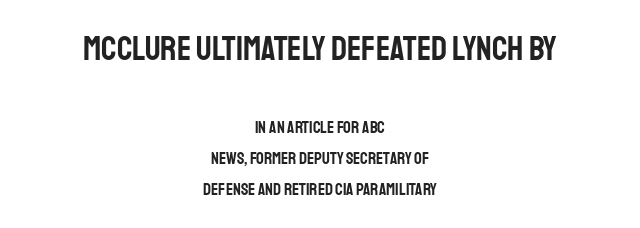
Underlining? Definitely not there. This is sans-serif lettering, the kind often seen on screens and signage. A roman cut, with each character standing at attention. A student would call this center alignment; a typographer would say set centered. The rendering uses natural spacing where letterforms have individual widths. Compared with typical body copy, the letter spacing here is the same.
